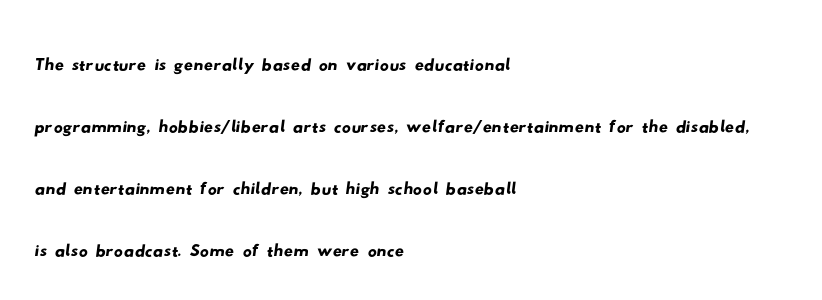
Q: Is the typeface a serif or a sans-serif typeface? A: Sans-serif.
Q: Is the text underlined? A: No.
Q: How is the paragraph aligned? A: Left-aligned.
Q: Is the spacing between letters normal or unusually wide? A: Normal.
Q: Is the spacing between lines tight, normal or loose? A: Normal.
Q: Width (condensed, normal, or wide)? A: Wide.
Q: Stroke contrast? A: Low.
Q: x-height? A: Small.
Q: Monospaced? A: No.
